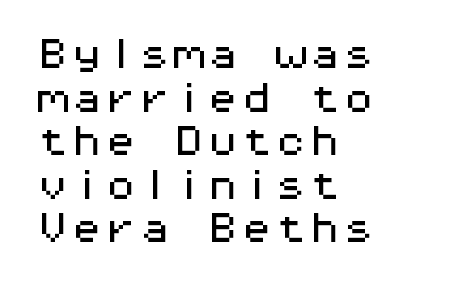
Words appear dense and cohesive because spacing is normal. Underline: absent. Examine the stroke ends and you'll find no serifs. Is there any slant? The stems are plumb. What's the leading like? Ordinary, nothing unusual. Caption: multi-line text, flush left, ragged right.
